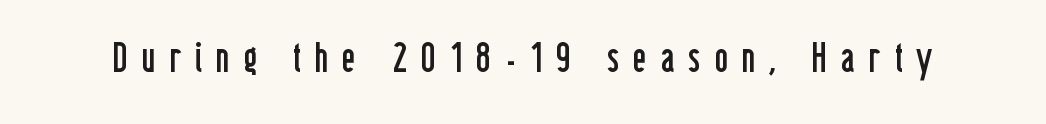
Q: Is the text bold? A: No.
Q: Is the text italic (slanted)? A: No, it is upright.
Q: Is the typeface a serif or a sans-serif typeface? A: Sans-serif.
Q: Is the text underlined? A: No.
Q: Is the spacing between letters normal or unusually wide? A: Unusually wide.
Q: Width (condensed, normal, or wide)? A: Condensed.
Q: Stroke contrast? A: Low.
Q: x-height? A: Medium.
Q: Monospaced? A: No.
